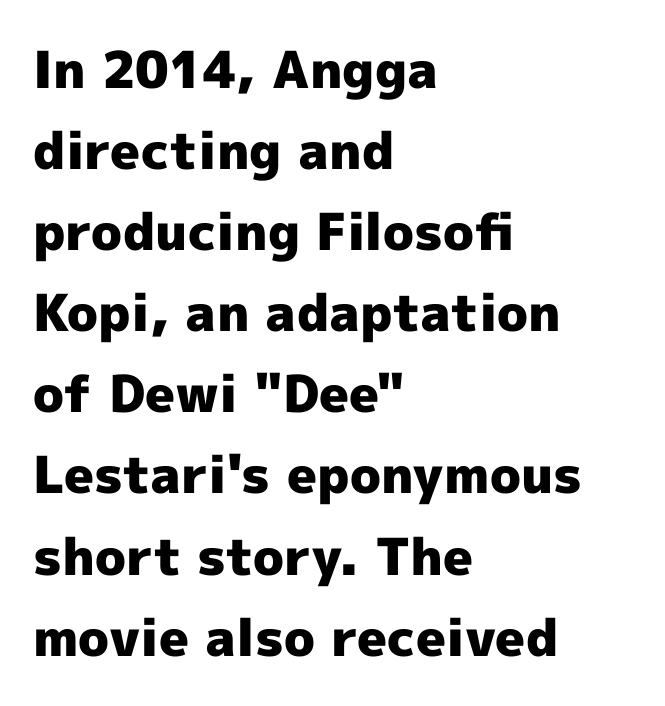
The passage shown is typed in a proportional face where columns would drift. Decoration check: the copy has no underline. In terms of letterspacing, this is plain default setting. The setting favours the left margin, as ordinary paragraphs usually do.
